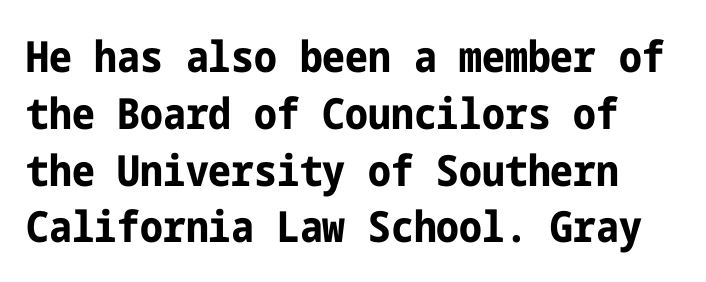
Q: Is the text bold? A: Yes.
Q: Is the text italic (slanted)? A: No, it is upright.
Q: Is the typeface a serif or a sans-serif typeface? A: Sans-serif.
Q: Is the text underlined? A: No.
Q: Is the spacing between letters normal or unusually wide? A: Normal.
Q: Is the spacing between lines tight, normal or loose? A: Normal.
Q: Width (condensed, normal, or wide)? A: Condensed.
Q: Stroke contrast? A: Low.
Q: x-height? A: Medium.
